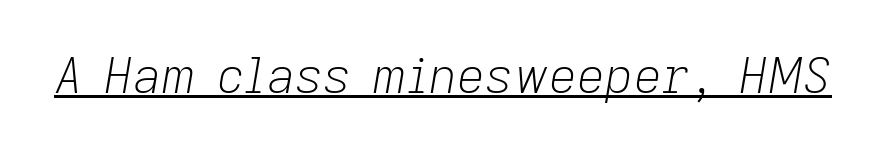
The image shows 49 px light type, italic (leaning right); set normal letter spacing, underlined; low stroke contrast and a medium x-height.
